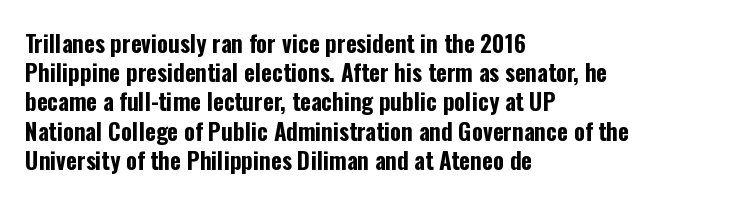
{"italic": "no", "bold": "yes", "underline": "no", "align": "left", "line_spacing": "normal", "line_spacing_ratio": 1.27, "letter_spacing": "normal", "letter_spacing_em": 0.0, "glyph_px": 23}
